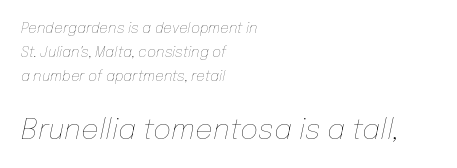
The image shows 28 px thin type, italic (leaning right); set left-aligned, line spacing 1.73x, normal letter spacing, not underlined; the second (bottom) block is 2.0x larger; low stroke contrast and a medium x-height.
